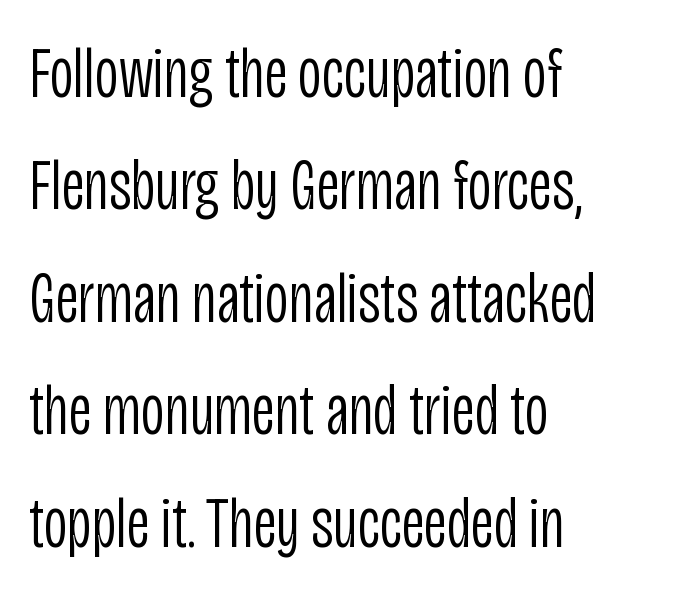
{"serif": "no", "italic": "no", "bold": "no", "weight": "light", "width": "condensed", "stroke_contrast": "low", "x_height": "large", "monospaced": "no", "underline": "no", "align": "left", "line_spacing": "normal", "line_spacing_ratio": 1.54, "letter_spacing": "normal", "letter_spacing_em": 0.0, "glyph_px": 73}
